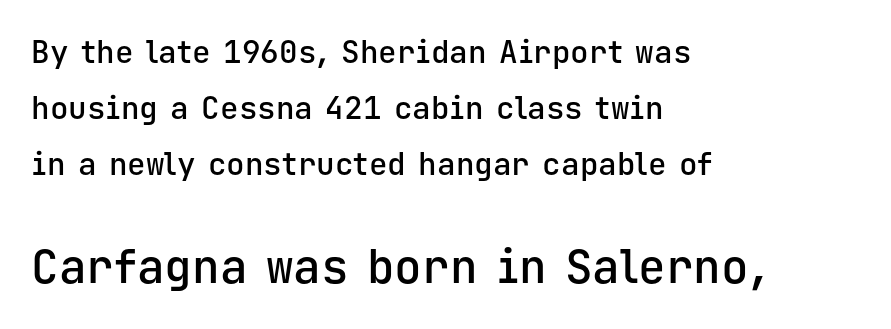
{"serif": "no", "italic": "no", "bold": "semi", "weight": "semibold", "width": "normal", "stroke_contrast": "low", "x_height": "medium", "monospaced": "yes", "underline": "no", "align": "left", "line_spacing_ratio": 1.81, "letter_spacing": "normal", "letter_spacing_em": 0.0, "larger_block": "second", "size_ratio": 1.48, "glyph_px": 46}
